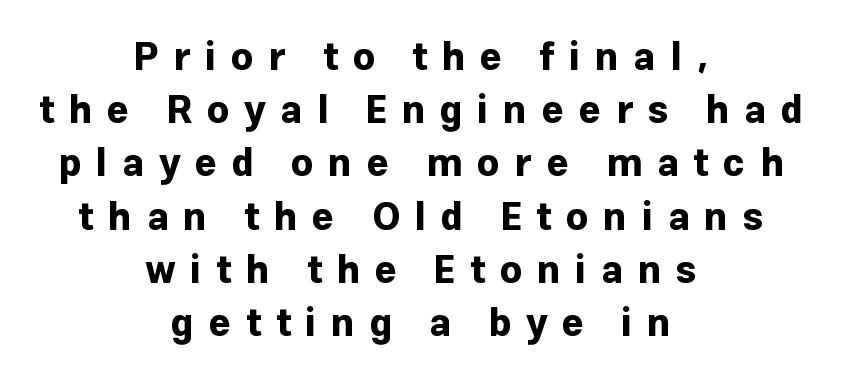
Q: Is the text bold? A: Yes.
Q: Is the text italic (slanted)? A: No, it is upright.
Q: Is the typeface a serif or a sans-serif typeface? A: Sans-serif.
Q: Is the text underlined? A: No.
Q: How is the paragraph aligned? A: Centered.
Q: Is the spacing between letters normal or unusually wide? A: Unusually wide.
Q: Is the spacing between lines tight, normal or loose? A: Normal.
Q: Width (condensed, normal, or wide)? A: Normal.
Q: Stroke contrast? A: Low.
Q: x-height? A: Medium.
Q: Monospaced? A: No.
